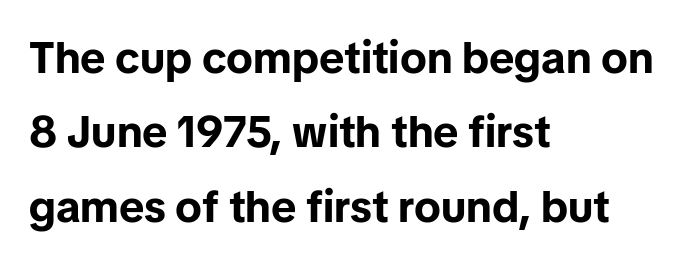
Q: Is the text bold? A: Yes.
Q: Is the text italic (slanted)? A: No, it is upright.
Q: Is the typeface a serif or a sans-serif typeface? A: Sans-serif.
Q: Is the text underlined? A: No.
Q: How is the paragraph aligned? A: Left-aligned.
Q: Is the spacing between letters normal or unusually wide? A: Normal.
Q: Is the spacing between lines tight, normal or loose? A: Normal.
Q: Width (condensed, normal, or wide)? A: Normal.
Q: Stroke contrast? A: Low.
Q: x-height? A: Medium.
Q: Monospaced? A: No.
